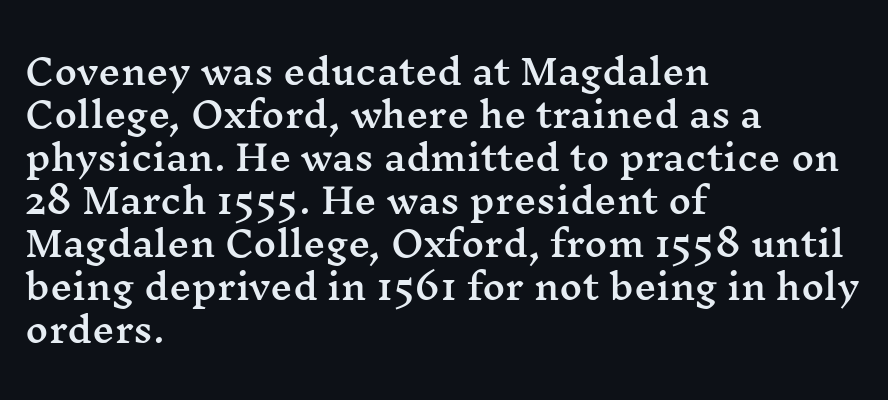
Q: Is the text italic (slanted)? A: No, it is upright.
Q: Is the typeface a serif or a sans-serif typeface? A: Serif.
Q: Is the text underlined? A: No.
Q: How is the paragraph aligned? A: Left-aligned.
Q: Is the spacing between letters normal or unusually wide? A: Normal.
Q: Width (condensed, normal, or wide)? A: Wide.
Q: Stroke contrast? A: Medium.
Q: x-height? A: Medium.
Q: Monospaced? A: No.
